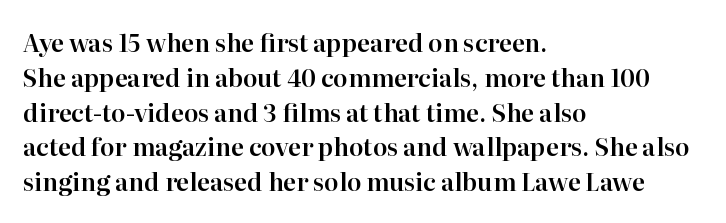
Q: Is the text italic (slanted)? A: No, it is upright.
Q: Is the text underlined? A: No.
Q: How is the paragraph aligned? A: Left-aligned.
Q: Is the spacing between letters normal or unusually wide? A: Normal.
Q: Is the spacing between lines tight, normal or loose? A: Normal.
